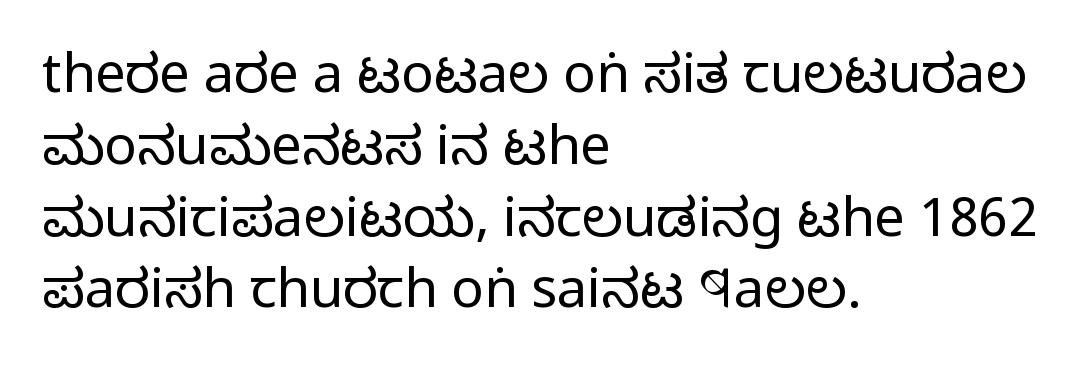
These lines are composed in type without serifs. Think standard paragraph weight, or any step lighter than that. Posture: straight, roman, zero tilt. Casual observation: everything's shoved over to the left. Regular leading. Quick note: underline off.
